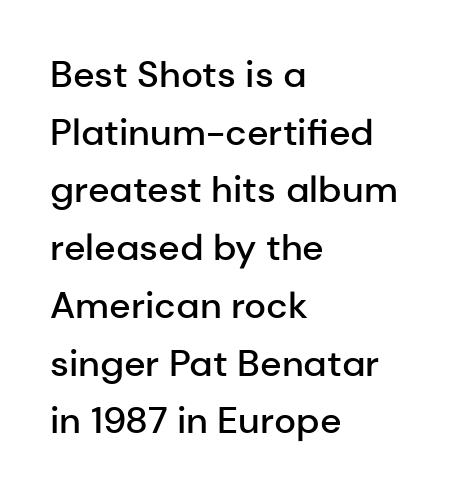
{"serif": "no", "italic": "no", "bold": "semi", "weight": "semibold", "width": "normal", "stroke_contrast": "low", "x_height": "medium", "monospaced": "no", "underline": "no", "align": "left", "line_spacing": "normal", "line_spacing_ratio": 1.56, "letter_spacing": "normal", "letter_spacing_em": 0.0, "glyph_px": 37}
